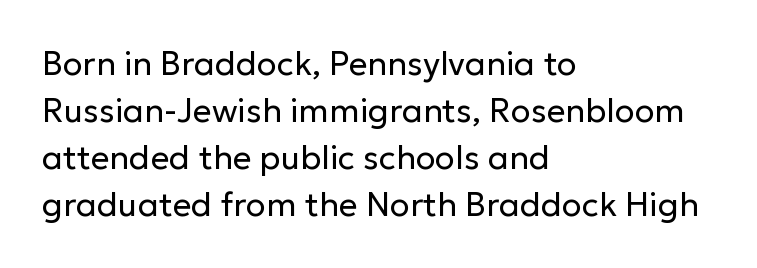
Check the space under the baseline: it is left empty. This sample has the flowing, uneven cadence of proportional lettering. Here the glyphs are tracked normally, forming tight word shapes. No extra ink here — the face is not bold. These lines stack with their left ends in a neat column. The rendering uses a moderate line-height, typical for paragraphs.
